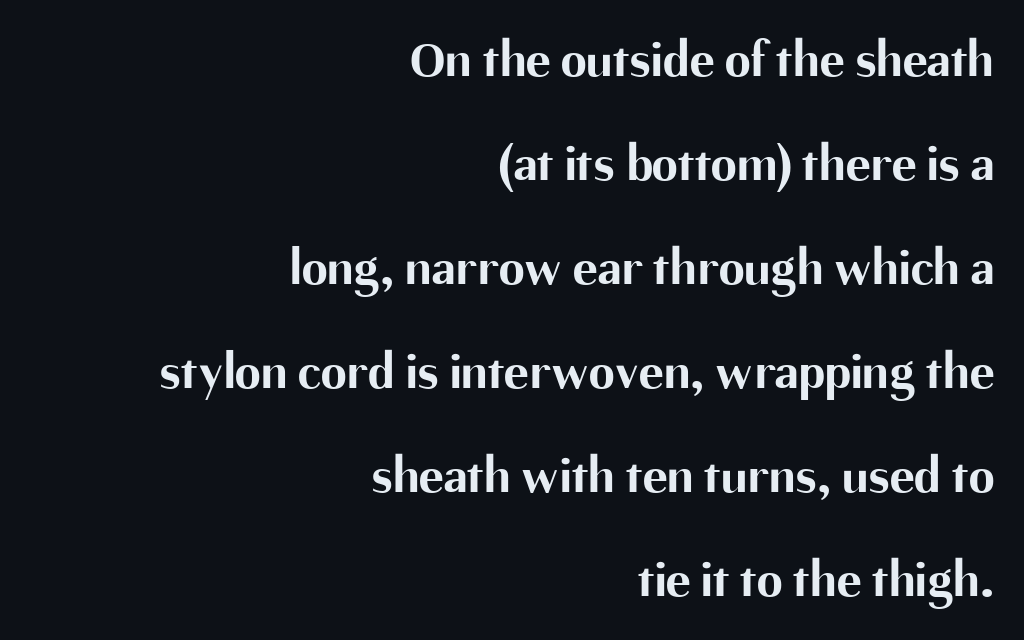
Q: Is the text bold? A: Yes.
Q: Is the text italic (slanted)? A: No, it is upright.
Q: Is the typeface a serif or a sans-serif typeface? A: Sans-serif.
Q: Is the text underlined? A: No.
Q: How is the paragraph aligned? A: Right-aligned.
Q: Is the spacing between letters normal or unusually wide? A: Normal.
Q: Is the spacing between lines tight, normal or loose? A: Loose.
Q: Width (condensed, normal, or wide)? A: Normal.
Q: Stroke contrast? A: Medium.
Q: x-height? A: Medium.
Q: Monospaced? A: No.
